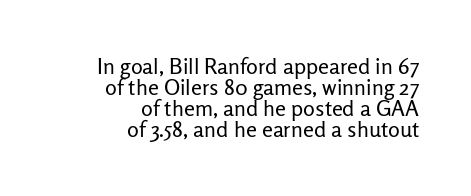
{"italic": "no", "bold": "no", "underline": "no", "align": "right", "line_spacing": "tight", "line_spacing_ratio": 0.96, "letter_spacing": "normal", "letter_spacing_em": 0.0, "glyph_px": 22}
